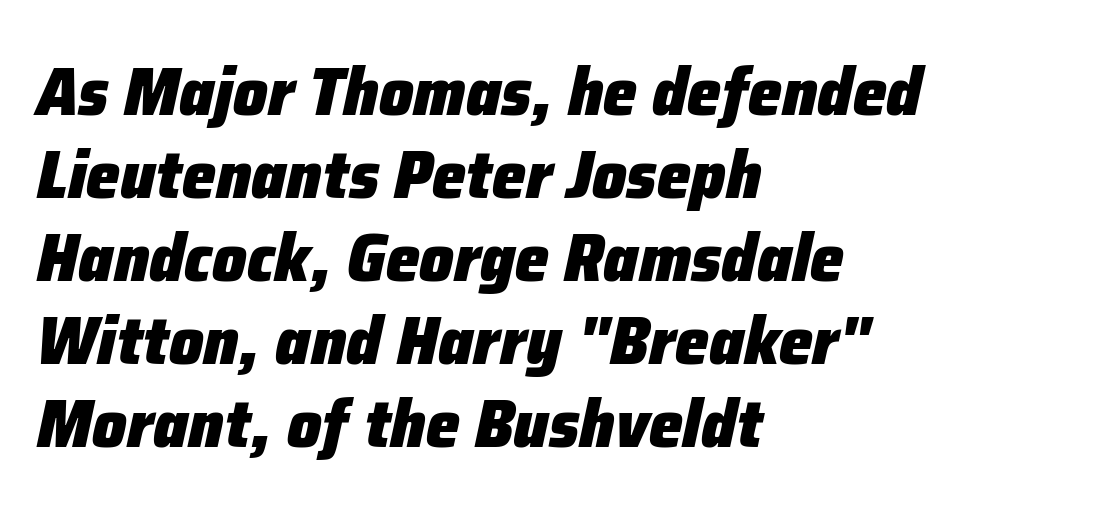
Yep, that's italic — everything's leaning. Set as a true bold cut, around the 700 mark. Each row of text sits above clean, open space. The passage shown is typed in a proportional face where columns would drift.
